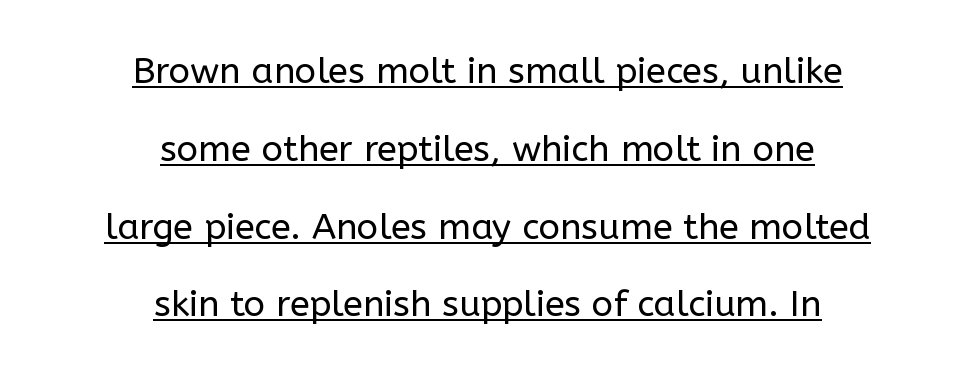
{"serif": "no", "italic": "no", "bold": "no", "weight": "regular", "width": "normal", "stroke_contrast": "low", "x_height": "medium", "monospaced": "no", "underline": "yes", "align": "center", "line_spacing": "loose", "line_spacing_ratio": 2.16, "letter_spacing": "normal", "letter_spacing_em": 0.0, "glyph_px": 36}
